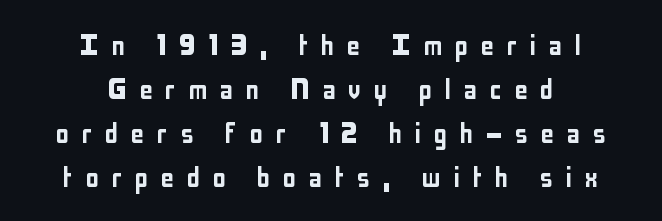
{"serif": "no", "italic": "no", "width": "condensed", "stroke_contrast": "low", "x_height": "medium", "monospaced": "no", "underline": "no", "align": "center", "line_spacing": "normal", "line_spacing_ratio": 1.29, "letter_spacing": "wide", "letter_spacing_em": 0.36, "glyph_px": 34}
